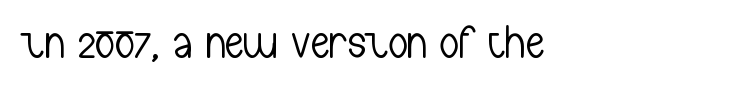
The image shows 47 px light, condensed sans-serif type, upright; set left-aligned, normal letter spacing, not underlined; low stroke contrast and a medium x-height.
